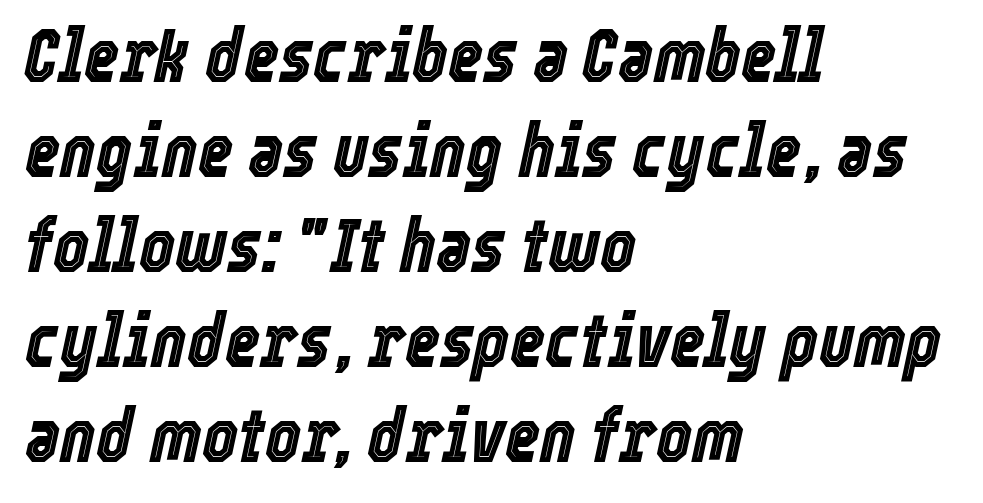
{"italic": "yes", "lean": "right", "slant_degrees": 12, "width": "condensed", "x_height": "medium", "monospaced": "no", "underline": "no", "align": "left", "line_spacing": "normal", "line_spacing_ratio": 1.25, "letter_spacing": "normal", "letter_spacing_em": 0.0, "glyph_px": 76}
